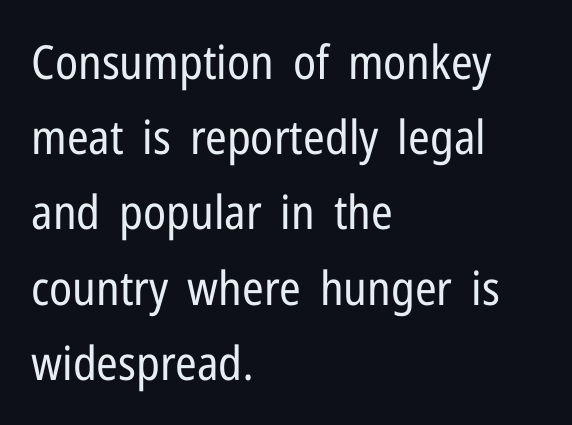
Weight: in the light-to-regular range. The face used here is a sans, in the tradition of grotesques and geometrics. Honestly, the row spacing looks completely unremarkable. Short and long lines alike share a common starting point at left.
